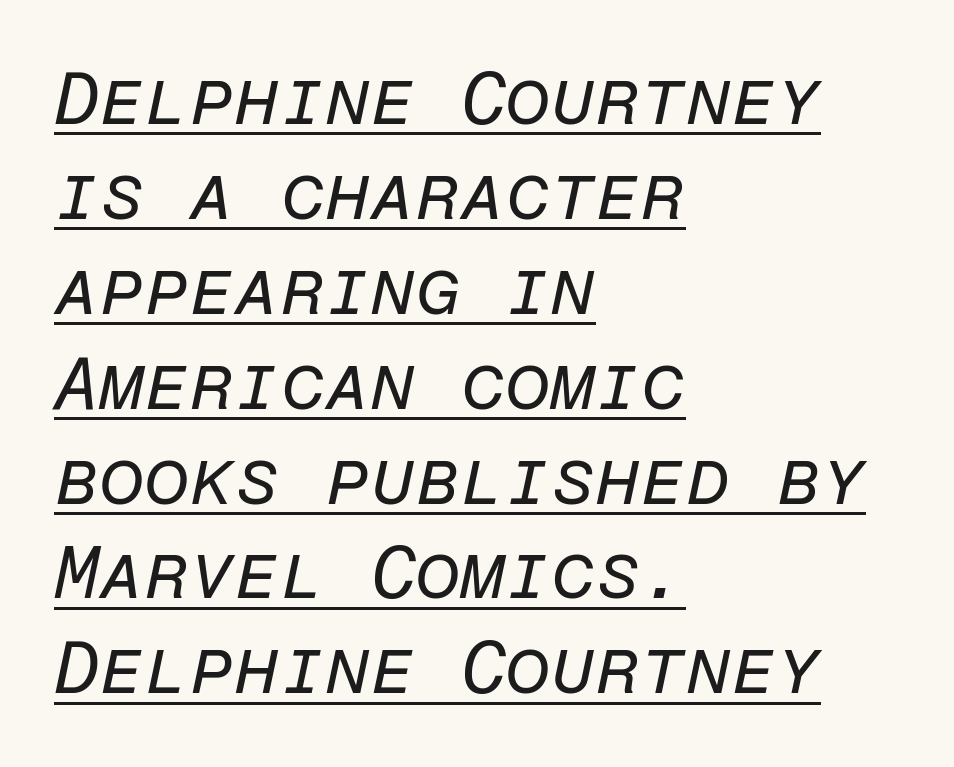
{"italic": "yes", "lean": "right", "slant_degrees": 12, "bold": "no", "weight": "regular", "width": "normal", "stroke_contrast": "low", "x_height": "medium", "monospaced": "yes", "underline": "yes", "align": "left", "line_spacing": "normal", "line_spacing_ratio": 1.3, "letter_spacing": "normal", "letter_spacing_em": 0.0, "glyph_px": 73}
